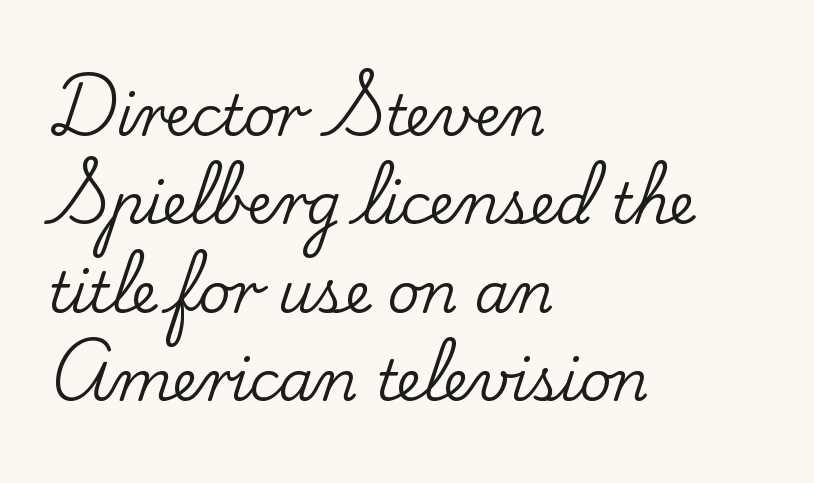
The image shows 56 px serif type; set left-aligned, normal line spacing (1.58x), normal letter spacing, not underlined; low stroke contrast and a small x-height.
